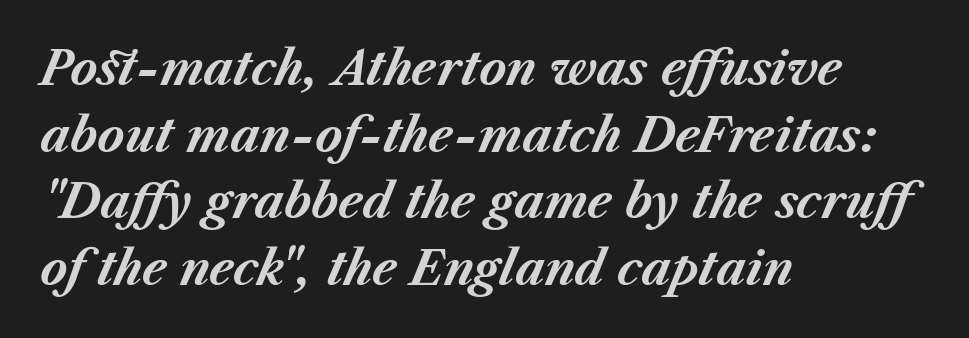
Q: Is the text bold? A: Yes.
Q: Is the text italic (slanted)? A: Yes, it leans right by about 23 degrees.
Q: Is the text underlined? A: No.
Q: How is the paragraph aligned? A: Left-aligned.
Q: Is the spacing between letters normal or unusually wide? A: Normal.
Q: Is the spacing between lines tight, normal or loose? A: Normal.
Q: Width (condensed, normal, or wide)? A: Normal.
Q: Stroke contrast? A: Medium.
Q: x-height? A: Medium.
Q: Monospaced? A: No.
